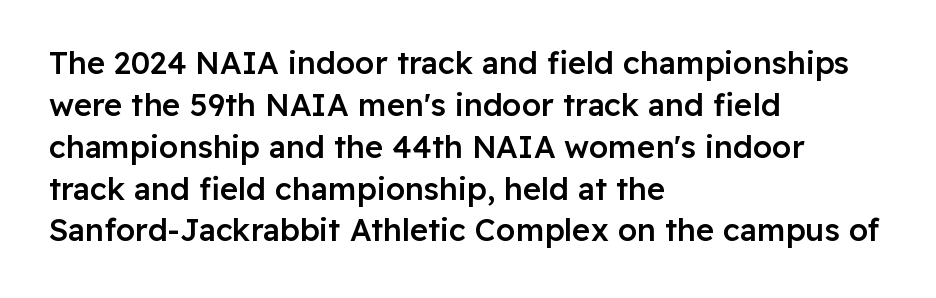
Ordinary non-slanted type is in use. Notice the strokes are somewhat thickened but not fully heavy: this is a semibold. A bare baseline throughout the passage. Is there much room between lines? A standard amount, neither cramped nor airy. Letterform terminals end flat and unadorned throughout the passage. These lines are set flush left with a ragged right edge.
